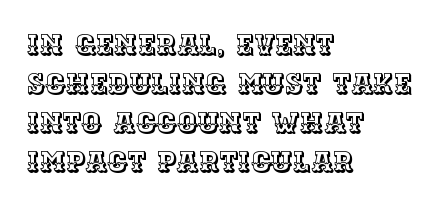
All the whitespace from short lines collects on the right. Baseline-to-baseline distance is the conventional proportion of letter height. Designer's note — italics off, roman on. Tracking here is standard; glyphs follow each other at the usual distance. Spacing verdict: proportional, widths tailored to each character.
